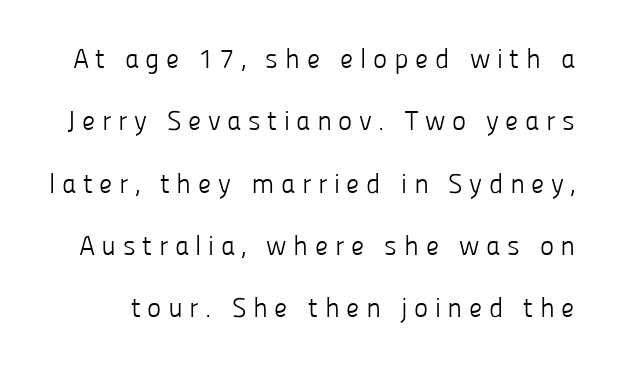
The image shows 27 px text type, upright; set loose line spacing (2.31x), unusually wide letter spacing (+0.24 em), not underlined.
